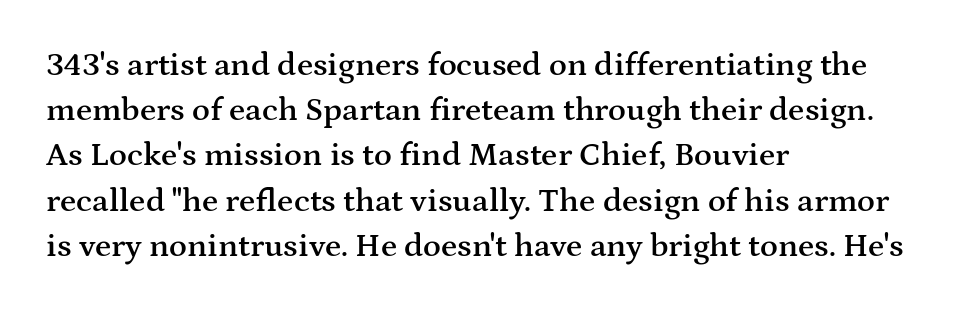
{"serif": "yes", "italic": "no", "bold": "semi", "weight": "semibold", "width": "wide", "stroke_contrast": "medium", "x_height": "medium", "monospaced": "no", "underline": "no", "align": "left", "line_spacing": "normal", "line_spacing_ratio": 1.37, "letter_spacing": "normal", "letter_spacing_em": 0.0, "glyph_px": 33}
